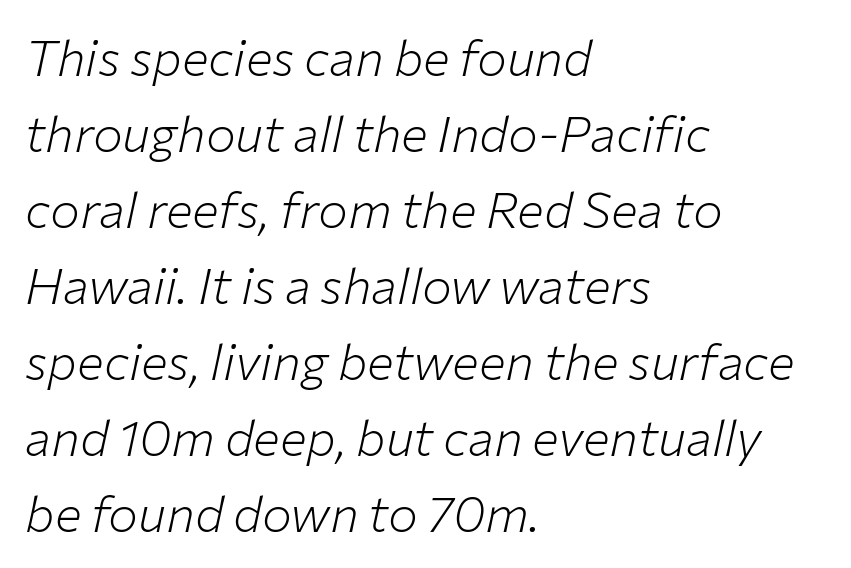
The font sits on the lighter half of the weight spectrum, regular included. Quick note: interline space is typical. The line texture is even and compact thanks to regular tracking. Notice how the passage keeps a crisp vertical edge on the left only. The space beneath each line is pristine and unruled. This sample uses an oblique cut, with every glyph tilted off the vertical.
